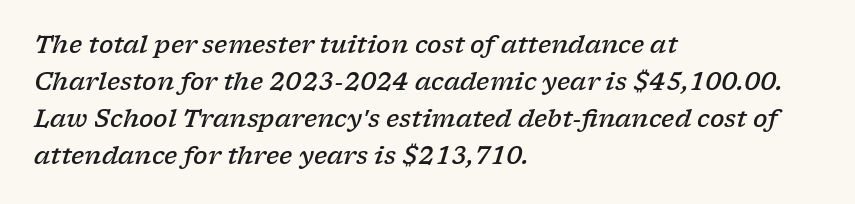
{"italic": "yes", "lean": "right", "slant_degrees": 17, "bold": "semi", "underline": "no", "align": "left", "line_spacing": "normal", "line_spacing_ratio": 1.54, "letter_spacing": "normal", "letter_spacing_em": 0.0, "glyph_px": 24}
